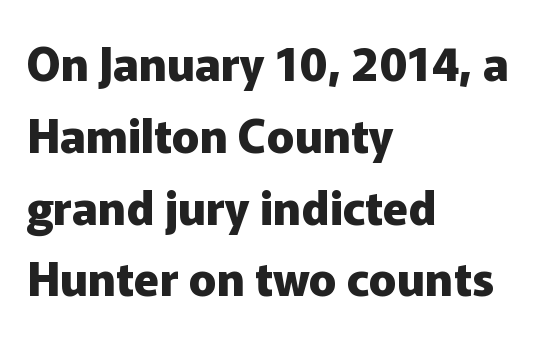
The rendering uses natural spacing where letterforms have individual widths. Every letter is thick-stroked: bold, no question. All the whitespace from short lines collects on the right. The typeface chosen for these lines omits serifs. The strip under each line holds only bare page. There is no visible air inserted between adjacent glyphs.
